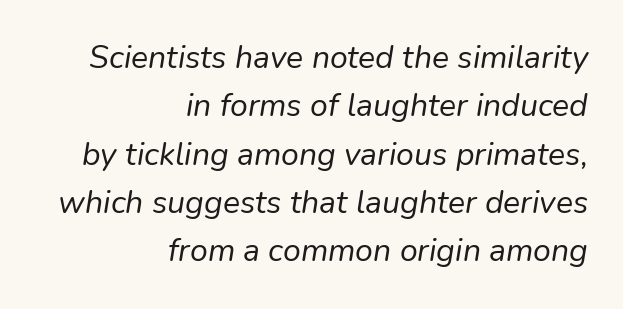
The image shows 32 px regular-weight type, italic (leaning right); set right-aligned, normal line spacing (1.51x), normal letter spacing, not underlined; low stroke contrast and a medium x-height.
